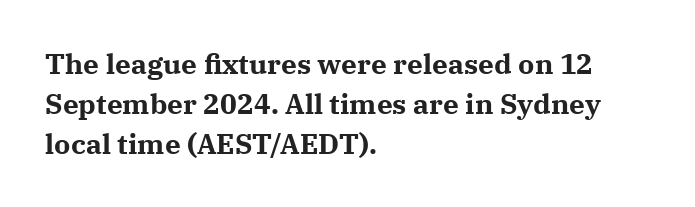
The image shows 28 px bold serif type, upright; set left-aligned, normal line spacing (1.42x), normal letter spacing, not underlined; medium stroke contrast and a medium x-height.
